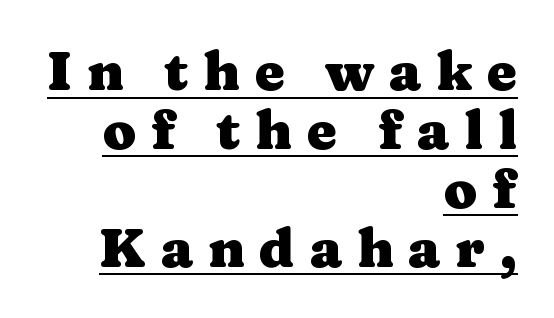
{"serif": "yes", "italic": "no", "bold": "yes", "weight": "heavy", "width": "wide", "stroke_contrast": "medium", "x_height": "medium", "monospaced": "no", "underline": "yes", "align": "right", "line_spacing": "tight", "line_spacing_ratio": 1.09, "letter_spacing": "wide", "letter_spacing_em": 0.27, "glyph_px": 54}
